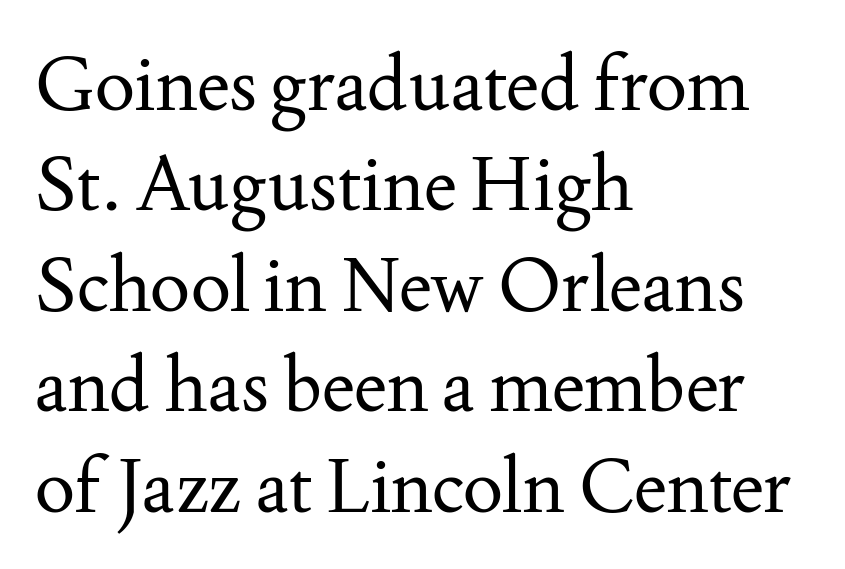
Q: Is the text bold? A: No.
Q: Is the text italic (slanted)? A: No, it is upright.
Q: Is the typeface a serif or a sans-serif typeface? A: Serif.
Q: Is the text underlined? A: No.
Q: How is the paragraph aligned? A: Left-aligned.
Q: Is the spacing between letters normal or unusually wide? A: Normal.
Q: Is the spacing between lines tight, normal or loose? A: Normal.
Q: Width (condensed, normal, or wide)? A: Normal.
Q: Stroke contrast? A: Medium.
Q: x-height? A: Small.
Q: Monospaced? A: No.
